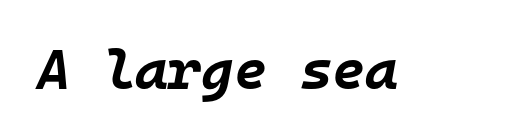
Check the space under the baseline: it is left empty. Note the uniform advance width — an 'i' takes as much space as an 'm'. Caption: standard tracking, unaltered. How heavy is the stroke? Heavy — this is a bold. The text carries the slant typical of an italic or oblique font.
